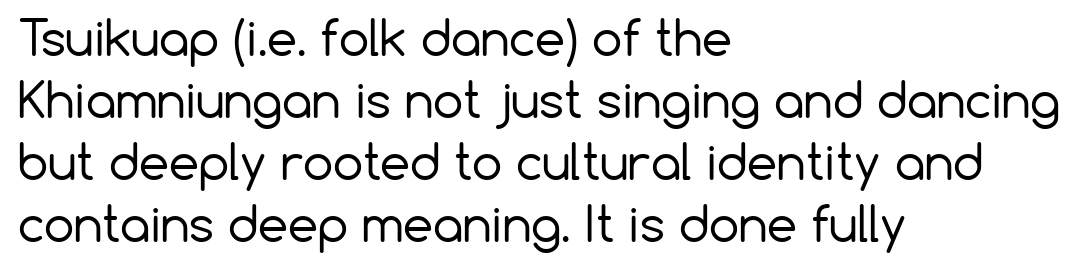
{"serif": "no", "italic": "no", "bold": "no", "weight": "regular", "width": "normal", "stroke_contrast": "low", "x_height": "medium", "monospaced": "no", "underline": "no", "align": "left", "line_spacing": "normal", "line_spacing_ratio": 1.29, "letter_spacing": "normal", "letter_spacing_em": 0.0, "glyph_px": 48}
